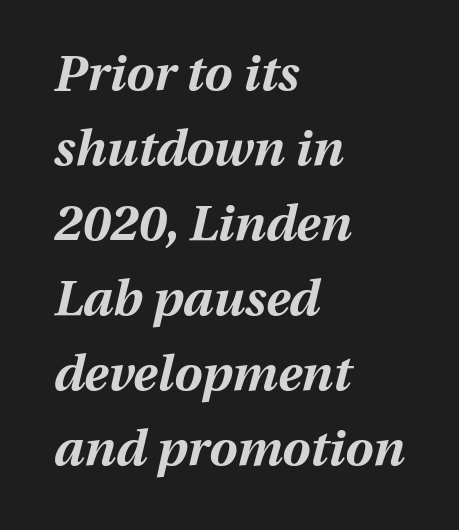
The image shows 50 px bold type, italic (leaning right); set left-aligned, normal line spacing (1.5x), normal letter spacing, not underlined; medium stroke contrast and a medium x-height.
